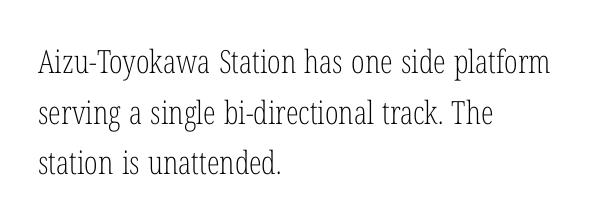
{"serif": "yes", "italic": "no", "bold": "no", "weight": "light", "width": "condensed", "stroke_contrast": "low", "x_height": "medium", "monospaced": "no", "underline": "no", "align": "left", "line_spacing": "normal", "line_spacing_ratio": 1.58, "letter_spacing": "normal", "letter_spacing_em": 0.0, "glyph_px": 32}
